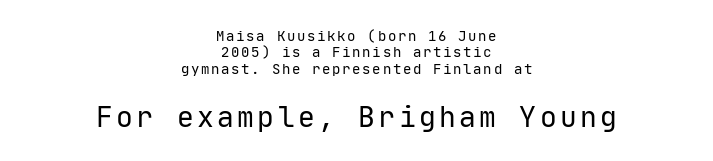
Both edges are ragged and mirror each other, which tells us the setting is centered. Ordinary non-slanted type is in use. The face used here is a sans, in the tradition of grotesques and geometrics. Of the two passages, the one underneath uses the larger point size. A clean baseline with only descenders dipping below it.
